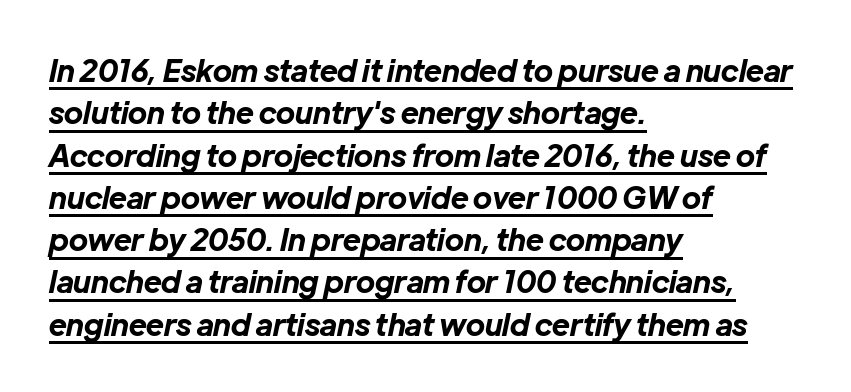
The image shows 30 px bold type, italic (leaning right); set left-aligned, normal line spacing (1.41x), normal letter spacing, underlined; low stroke contrast and a medium x-height.
